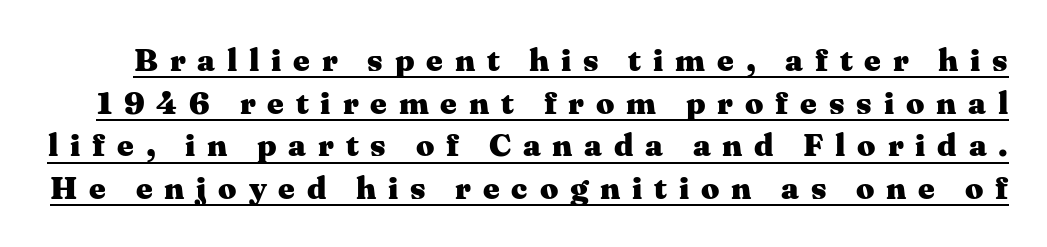
Q: Is the text bold? A: Yes.
Q: Is the text italic (slanted)? A: No, it is upright.
Q: Is the typeface a serif or a sans-serif typeface? A: Serif.
Q: Is the text underlined? A: Yes.
Q: Is the spacing between letters normal or unusually wide? A: Unusually wide.
Q: Is the spacing between lines tight, normal or loose? A: Normal.
Q: Width (condensed, normal, or wide)? A: Wide.
Q: Stroke contrast? A: Medium.
Q: x-height? A: Medium.
Q: Monospaced? A: No.
